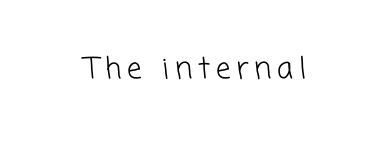
{"serif": "no", "bold": "no", "weight": "light", "width": "normal", "stroke_contrast": "low", "x_height": "medium", "monospaced": "no", "underline": "no", "align": "center", "letter_spacing": "wide", "letter_spacing_em": 0.2, "glyph_px": 29}
